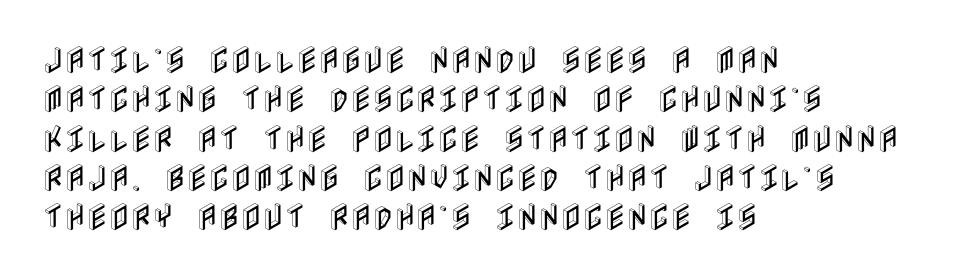
Q: Is the text italic (slanted)? A: No, it is upright.
Q: Is the text underlined? A: No.
Q: How is the paragraph aligned? A: Left-aligned.
Q: Is the spacing between letters normal or unusually wide? A: Normal.
Q: Is the spacing between lines tight, normal or loose? A: Normal.
Q: Width (condensed, normal, or wide)? A: Condensed.
Q: x-height? A: Large.
